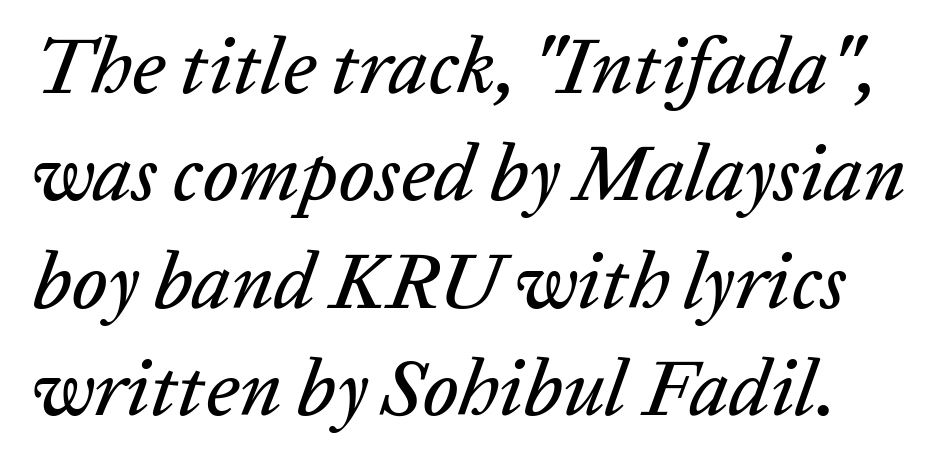
The image shows 79 px text type, italic (leaning right); set normal line spacing (1.36x), normal letter spacing, not underlined; low stroke contrast and a medium x-height.
